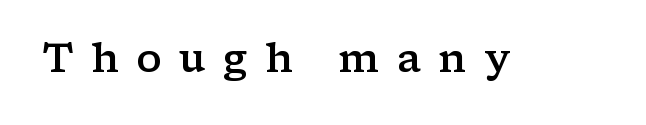
{"serif": "yes", "italic": "no", "bold": "semi", "weight": "semibold", "width": "wide", "stroke_contrast": "low", "x_height": "medium", "monospaced": "no", "underline": "no", "letter_spacing": "wide", "letter_spacing_em": 0.44, "glyph_px": 40}
